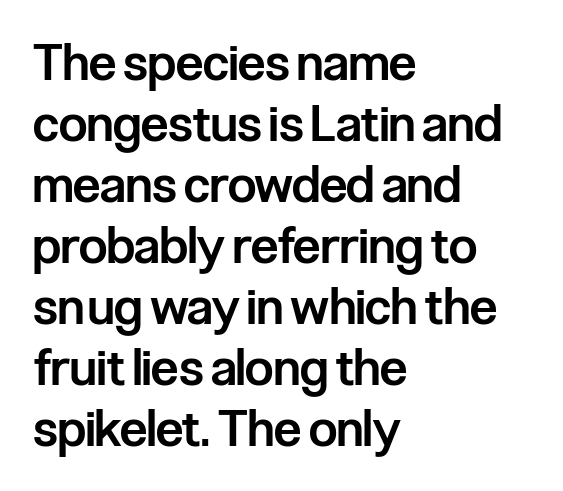
The image shows 50 px semibold, condensed sans-serif type, upright; set left-aligned, line spacing 1.22x, normal letter spacing, not underlined; low stroke contrast and a medium x-height.
